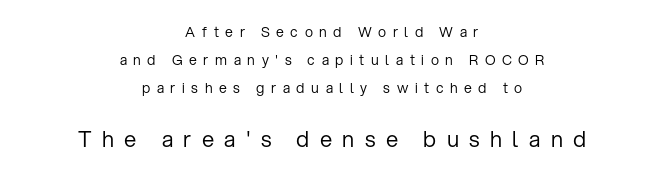
The image shows 22 px text type, upright; set centered, loose line spacing (1.99x), unusually wide letter spacing (+0.47 em), not underlined; the second (bottom) block is 1.57x larger.
